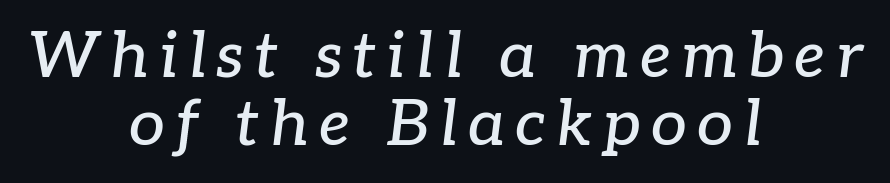
The image shows 64 px serif type, italic (leaning right); set centered, tight line spacing (1.06x), not underlined; low stroke contrast and a medium x-height.
